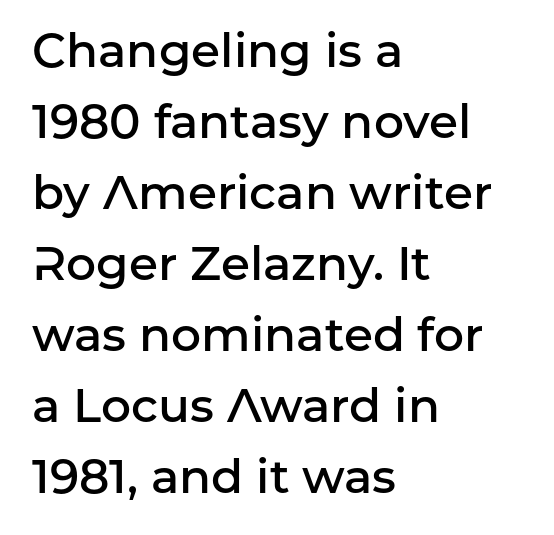
The image shows 47 px semibold sans-serif type, upright; set left-aligned, normal line spacing (1.51x), normal letter spacing, not underlined; low stroke contrast and a medium x-height.
